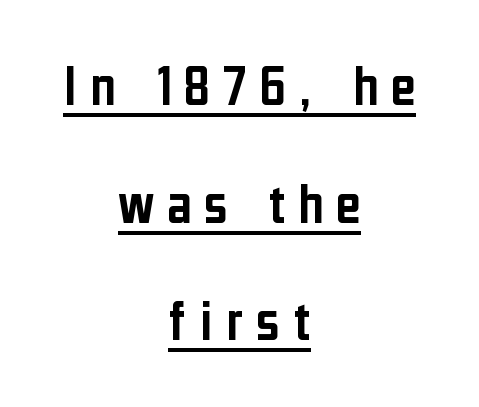
The image shows 60 px condensed sans-serif type, upright; set centered, loose line spacing (1.96x), unusually wide letter spacing (+0.21 em), underlined; low stroke contrast and a medium x-height.
